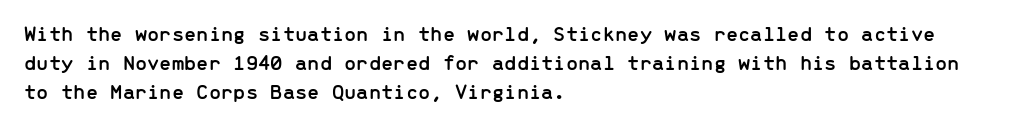
Q: Is the text italic (slanted)? A: No, it is upright.
Q: Is the text underlined? A: No.
Q: How is the paragraph aligned? A: Left-aligned.
Q: Is the spacing between letters normal or unusually wide? A: Normal.
Q: Is the spacing between lines tight, normal or loose? A: Normal.
